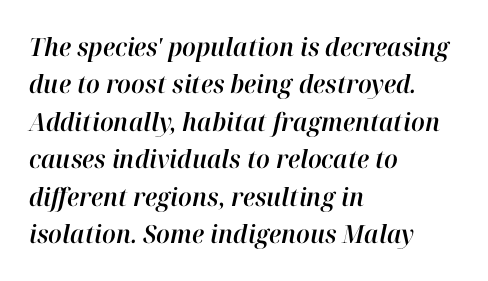
The image shows 25 px text type, italic (leaning right); set left-aligned, normal line spacing (1.5x), normal letter spacing, not underlined.
